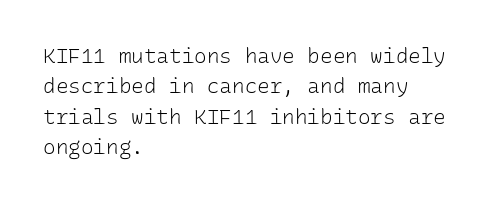
Q: Is the text bold? A: No.
Q: Is the text italic (slanted)? A: No, it is upright.
Q: Is the text underlined? A: No.
Q: How is the paragraph aligned? A: Left-aligned.
Q: Is the spacing between letters normal or unusually wide? A: Normal.
Q: Is the spacing between lines tight, normal or loose? A: Normal.
